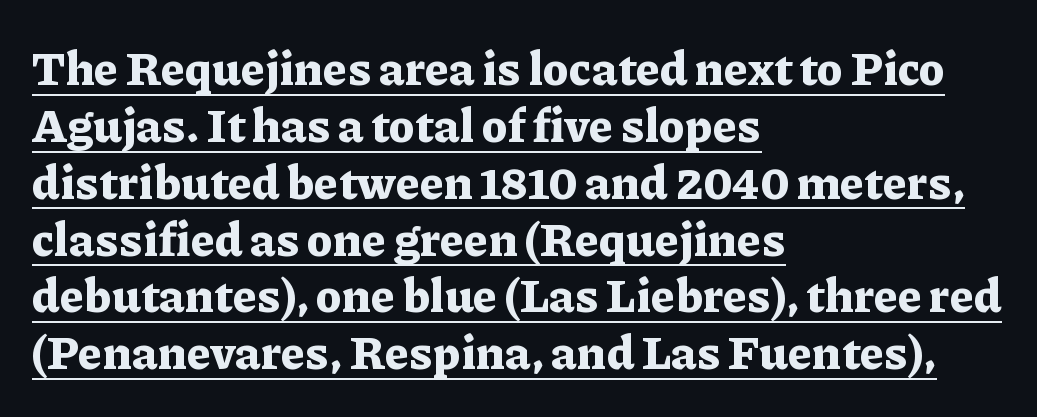
Q: Is the text bold? A: Yes.
Q: Is the text italic (slanted)? A: No, it is upright.
Q: Is the typeface a serif or a sans-serif typeface? A: Serif.
Q: Is the text underlined? A: Yes.
Q: How is the paragraph aligned? A: Left-aligned.
Q: Is the spacing between letters normal or unusually wide? A: Normal.
Q: Width (condensed, normal, or wide)? A: Normal.
Q: Stroke contrast? A: Low.
Q: x-height? A: Medium.
Q: Monospaced? A: No.
